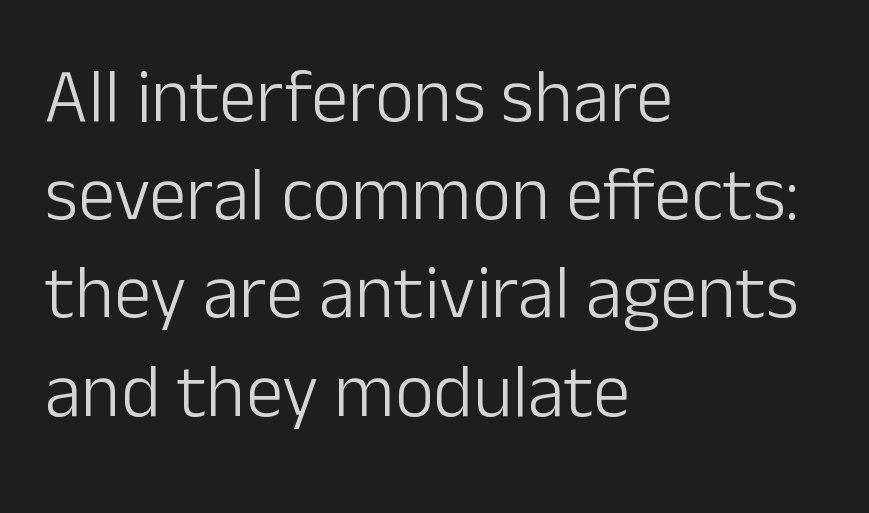
The letters stand straight up with perfectly vertical stems. Is the stroke heavy? The answer is a plain regular-or-lighter. Caption: standard tracking, unaltered. Typeset ragged right — the left edge is the straight one. The space directly below the letters is spotless. In terms of letterform style, serifs are entirely absent.
